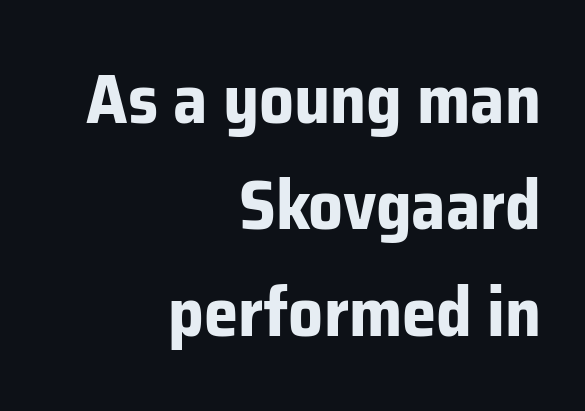
Default kerning and tracking; the words read as compact shapes. Look at the stroke-to-counter ratio: heavy, a bold. The designer went with a sans here, leaving each stem footless. Characters remain perfectly vertical along every line. Nobody drew a line under any word here.
